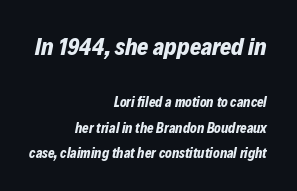
{"italic": "yes", "lean": "right", "slant_degrees": 12, "bold": "yes", "underline": "no", "align": "right", "line_spacing_ratio": 1.8, "letter_spacing": "normal", "letter_spacing_em": 0.0, "larger_block": "first", "size_ratio": 1.71, "glyph_px": 24}
